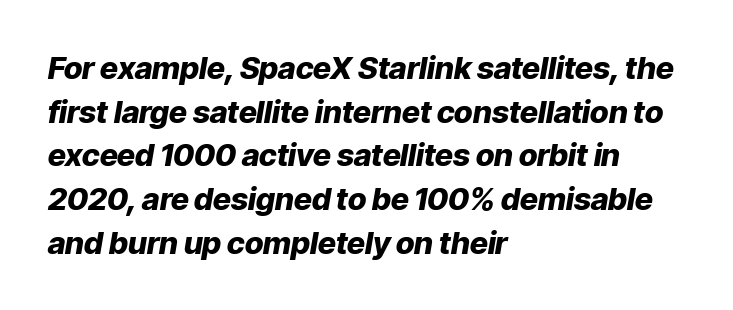
The image shows 31 px heavy type, italic (leaning right); set left-aligned, normal line spacing (1.41x), normal letter spacing, not underlined; low stroke contrast and a medium x-height.
